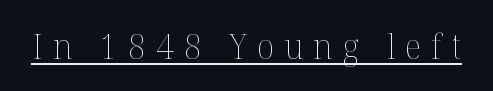
This sample has the flowing, uneven cadence of proportional lettering. Stroke thickness stays within the range of a standard reading face or lighter. The letterforms stand isolated, each surrounded by extra space. A continuous stroke trails under the words, as in a hyperlink. Posture: vertical.
